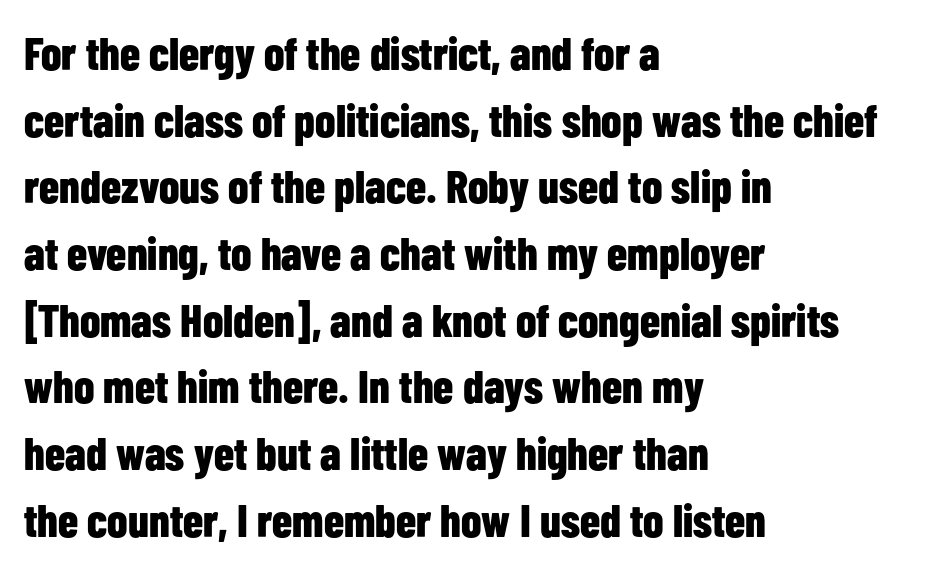
Q: Is the text bold? A: Yes.
Q: Is the text italic (slanted)? A: No, it is upright.
Q: Is the typeface a serif or a sans-serif typeface? A: Sans-serif.
Q: Is the text underlined? A: No.
Q: How is the paragraph aligned? A: Left-aligned.
Q: Is the spacing between letters normal or unusually wide? A: Normal.
Q: Is the spacing between lines tight, normal or loose? A: Normal.
Q: Width (condensed, normal, or wide)? A: Condensed.
Q: Stroke contrast? A: Low.
Q: x-height? A: Medium.
Q: Monospaced? A: No.
